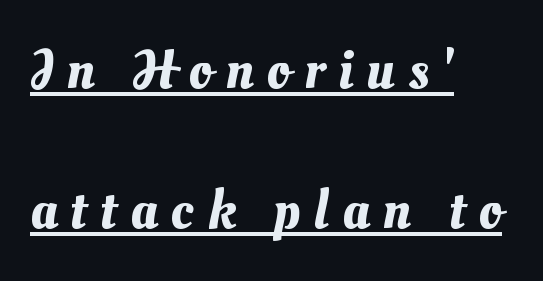
The image shows 57 px text type; set left-aligned, loose line spacing (2.46x), unusually wide letter spacing (+0.23 em), underlined; medium stroke contrast and a small x-height.
